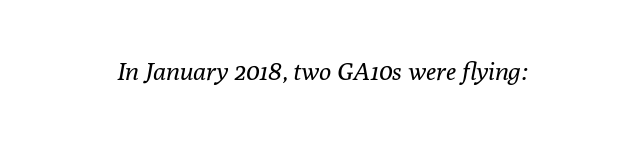
The weight would be labelled regular, book, light, or lighter still. Rendered with sloped, italic letterforms. Any mark beneath the type? The region is blank. A typesetter would call this zero additional tracking.
